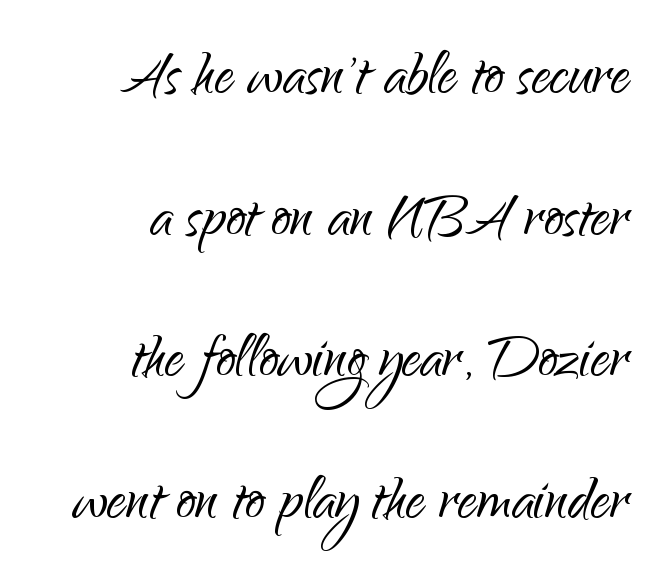
The image shows 77 px light sans-serif type; set right-aligned, line spacing 1.84x, normal letter spacing, not underlined; low stroke contrast and a small x-height.
